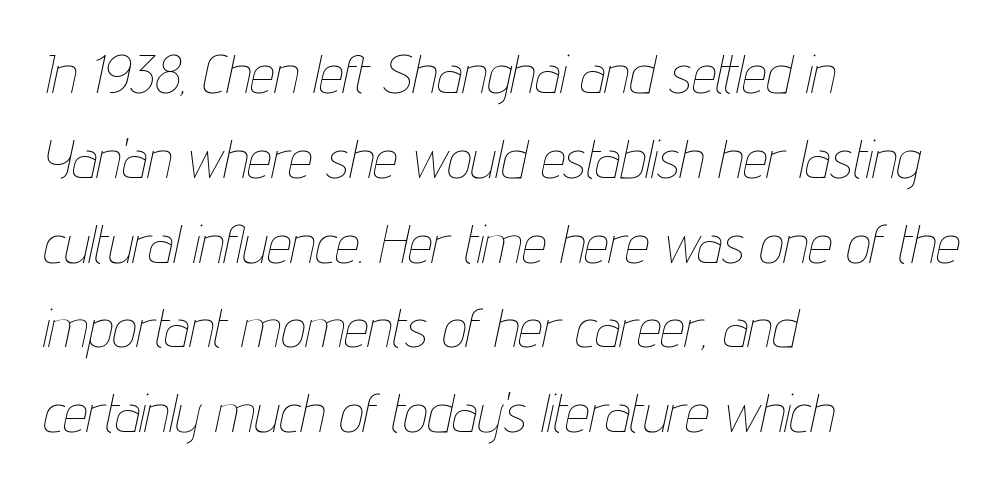
{"italic": "yes", "lean": "right", "slant_degrees": 12, "bold": "no", "weight": "thin", "width": "condensed", "stroke_contrast": "low", "x_height": "medium", "monospaced": "no", "underline": "no", "align": "left", "line_spacing": "normal", "line_spacing_ratio": 1.57, "letter_spacing": "normal", "letter_spacing_em": 0.0, "glyph_px": 54}
